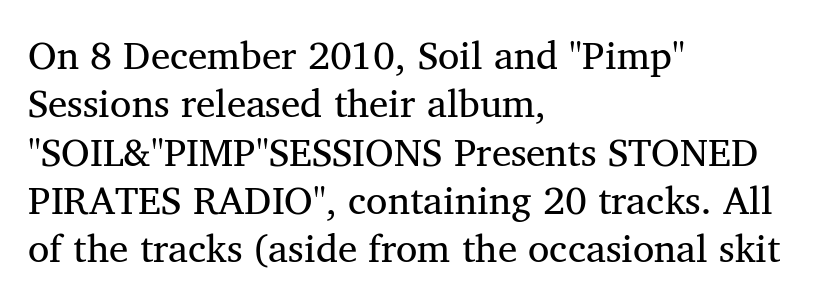
{"serif": "yes", "bold": "no", "weight": "regular", "width": "normal", "stroke_contrast": "medium", "x_height": "medium", "monospaced": "no", "underline": "no", "align": "left", "line_spacing_ratio": 1.24, "letter_spacing": "normal", "letter_spacing_em": 0.0, "glyph_px": 39}
